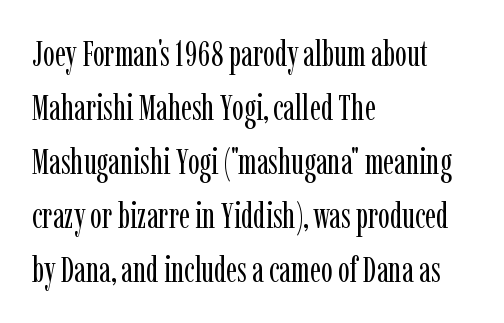
Q: Is the text bold? A: No.
Q: Is the text italic (slanted)? A: No, it is upright.
Q: Is the typeface a serif or a sans-serif typeface? A: Serif.
Q: Is the text underlined? A: No.
Q: How is the paragraph aligned? A: Left-aligned.
Q: Is the spacing between letters normal or unusually wide? A: Normal.
Q: Is the spacing between lines tight, normal or loose? A: Normal.
Q: Width (condensed, normal, or wide)? A: Condensed.
Q: Stroke contrast? A: Low.
Q: x-height? A: Medium.
Q: Monospaced? A: No.
